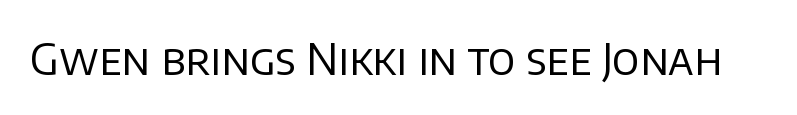
The image shows 43 px regular-weight sans-serif type, upright; set normal letter spacing, not underlined; low stroke contrast and a large x-height.
